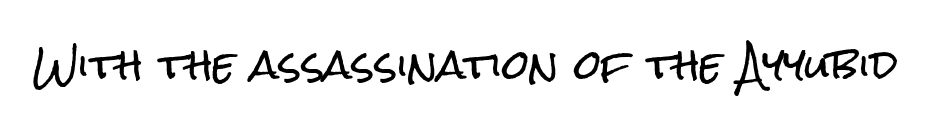
The image shows 39 px condensed sans-serif type, upright; set normal letter spacing, not underlined; low stroke contrast and a medium x-height.
